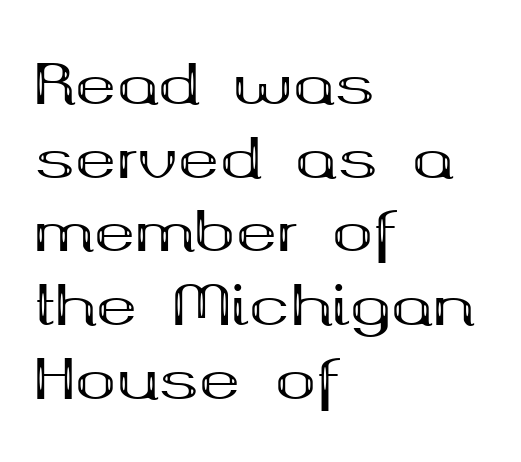
The rendering anchors every line to the left-hand side. Looks like regular typesetting: each glyph gets only the width it needs. A typesetter would mark this as roman, not italic. The text was rendered using a seriffed face with decorative stroke endings.
